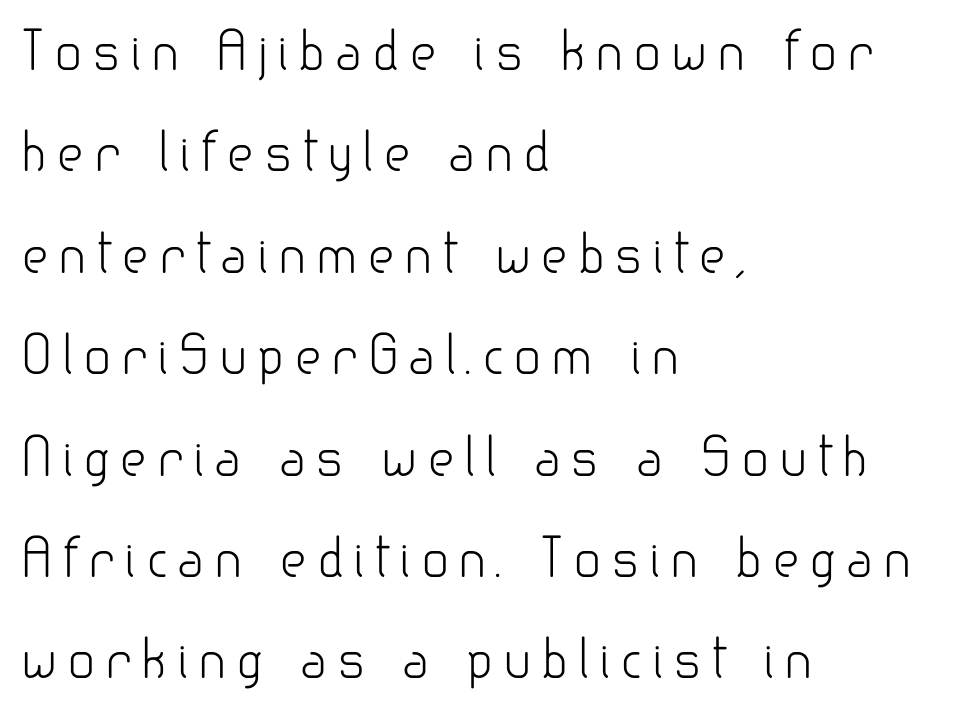
Line beginnings align vertically; line endings do not. Classification — sans serif. Spacing verdict: proportional, widths tailored to each character. Widely set lines give the paragraph a tall, airy silhouette. The axis of the letterforms is exactly vertical.
